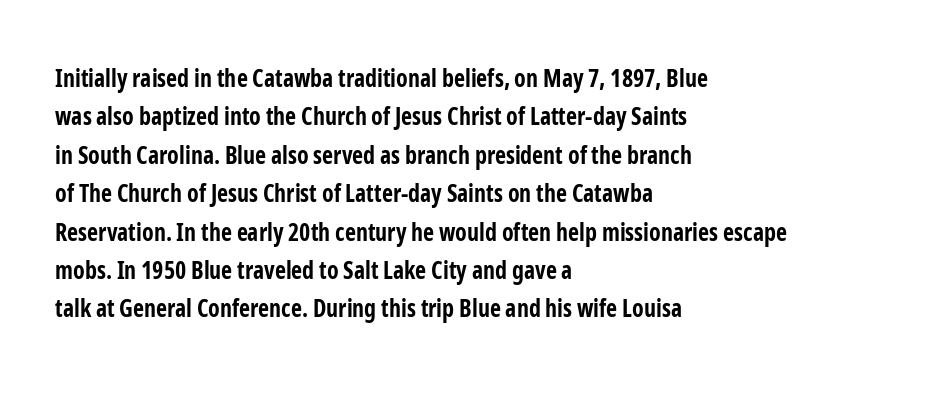
{"italic": "no", "bold": "yes", "underline": "no", "align": "left", "line_spacing": "normal", "line_spacing_ratio": 1.6, "letter_spacing": "normal", "letter_spacing_em": 0.0, "glyph_px": 24}
